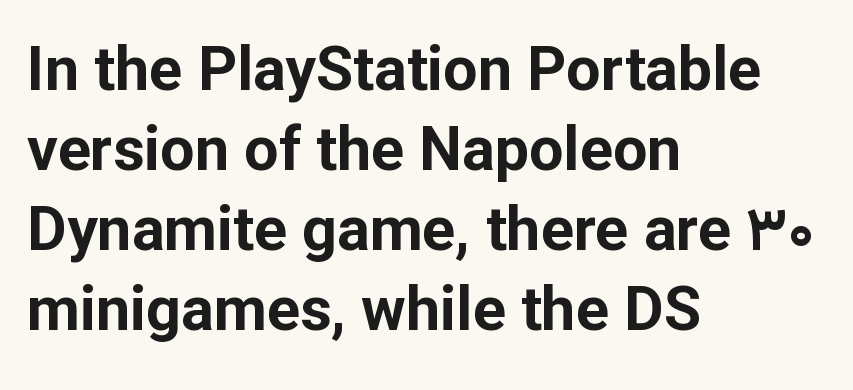
The image shows 61 px bold sans-serif type, upright; set left-aligned, normal line spacing (1.31x), normal letter spacing, not underlined; low stroke contrast and a medium x-height.
